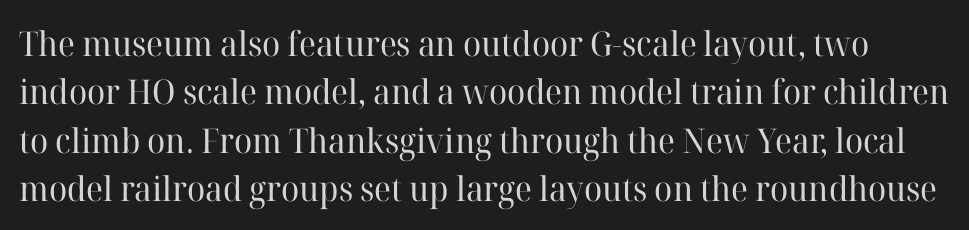
{"serif": "yes", "italic": "no", "bold": "no", "weight": "regular", "width": "normal", "stroke_contrast": "high", "x_height": "medium", "monospaced": "no", "underline": "no", "line_spacing": "normal", "line_spacing_ratio": 1.42, "letter_spacing": "normal", "letter_spacing_em": 0.0, "glyph_px": 34}
